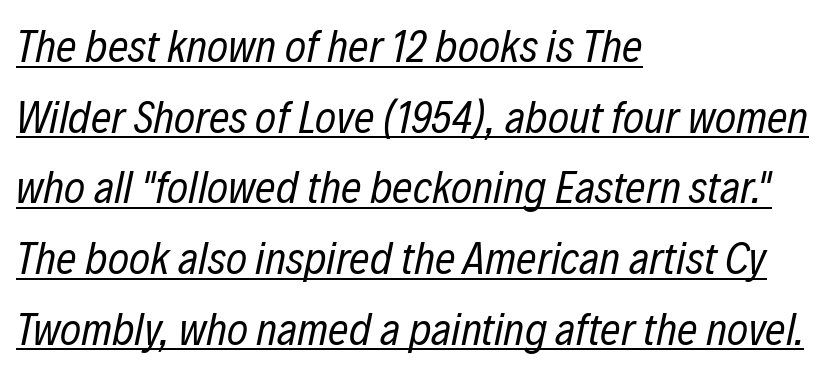
Q: Is the text bold? A: No.
Q: Is the text italic (slanted)? A: Yes, it leans right by about 12 degrees.
Q: Is the text underlined? A: Yes.
Q: How is the paragraph aligned? A: Left-aligned.
Q: Is the spacing between letters normal or unusually wide? A: Normal.
Q: Is the spacing between lines tight, normal or loose? A: Normal.
Q: Width (condensed, normal, or wide)? A: Condensed.
Q: Stroke contrast? A: Low.
Q: x-height? A: Medium.
Q: Monospaced? A: No.
